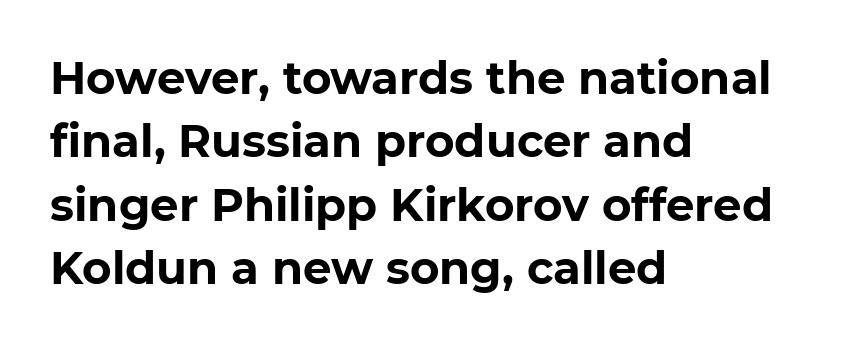
Q: Is the text bold? A: Yes.
Q: Is the text italic (slanted)? A: No, it is upright.
Q: Is the typeface a serif or a sans-serif typeface? A: Sans-serif.
Q: Is the text underlined? A: No.
Q: How is the paragraph aligned? A: Left-aligned.
Q: Is the spacing between letters normal or unusually wide? A: Normal.
Q: Is the spacing between lines tight, normal or loose? A: Normal.
Q: Width (condensed, normal, or wide)? A: Normal.
Q: Stroke contrast? A: Low.
Q: x-height? A: Medium.
Q: Monospaced? A: No.
